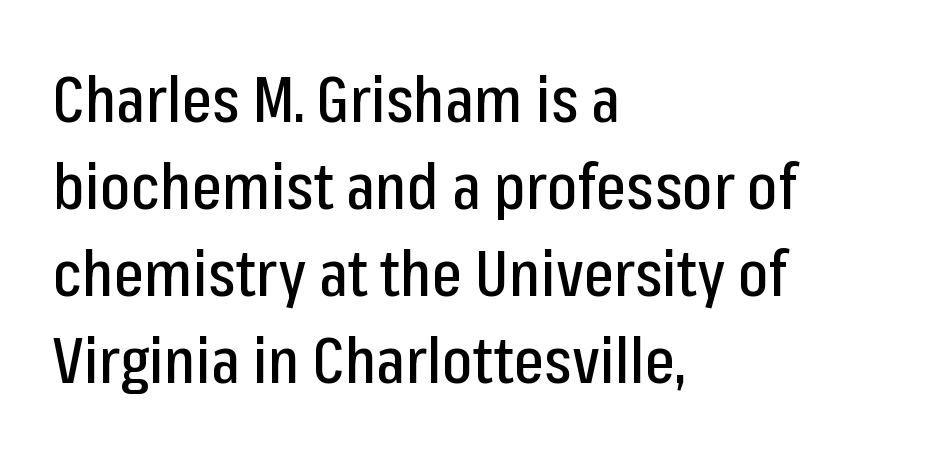
{"serif": "no", "italic": "no", "width": "condensed", "stroke_contrast": "low", "x_height": "medium", "monospaced": "no", "underline": "no", "align": "left", "line_spacing": "normal", "line_spacing_ratio": 1.36, "letter_spacing": "normal", "letter_spacing_em": 0.0, "glyph_px": 64}
